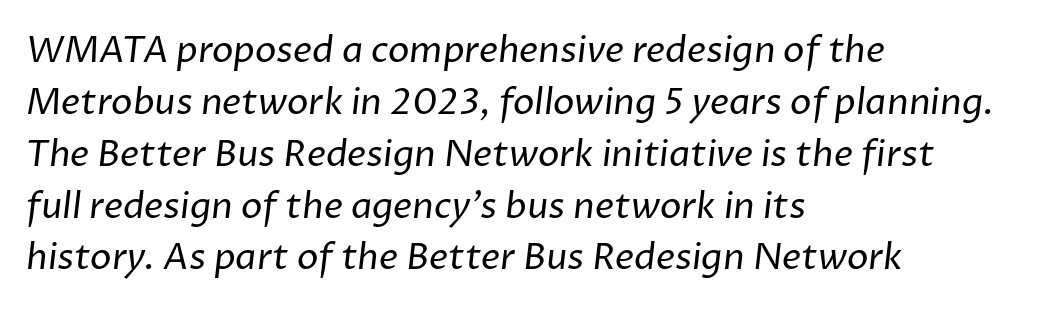
Ink coverage per letter is moderate at most. The rendering shows plain stroke endings on the letterforms — a sans-serif design. Vertically, the passage feels balanced, rows spaced as you'd expect. This sample is left-justified, so line endings fall wherever the words run out. Here the glyphs are tracked normally, forming tight word shapes. Think of a printed novel: that variable character pitch is what you see here.
